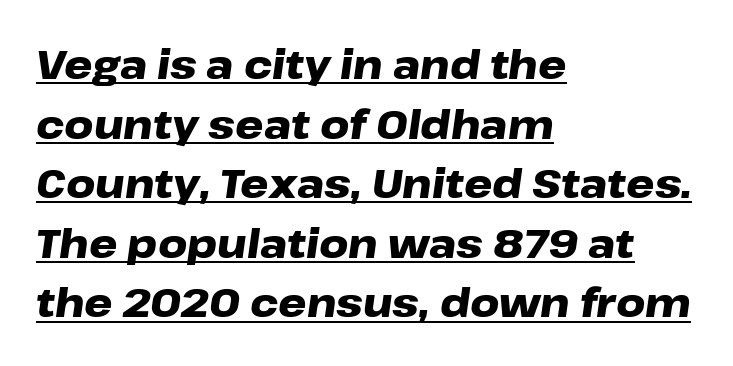
{"italic": "yes", "lean": "right", "slant_degrees": 8, "bold": "yes", "weight": "heavy", "width": "wide", "stroke_contrast": "low", "x_height": "medium", "monospaced": "no", "underline": "yes", "align": "left", "line_spacing": "normal", "line_spacing_ratio": 1.49, "letter_spacing": "normal", "letter_spacing_em": 0.0, "glyph_px": 40}
